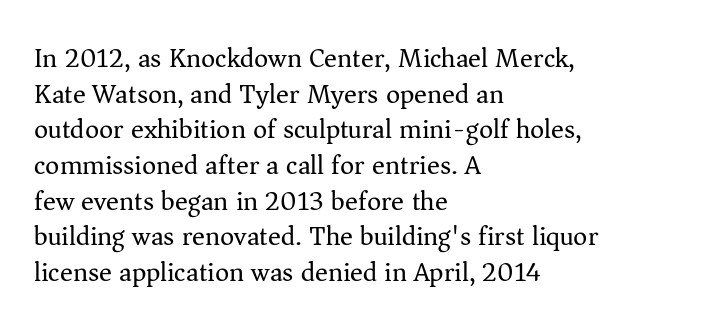
The image shows 27 px text type, upright; set left-aligned, normal line spacing (1.32x), normal letter spacing, not underlined.
